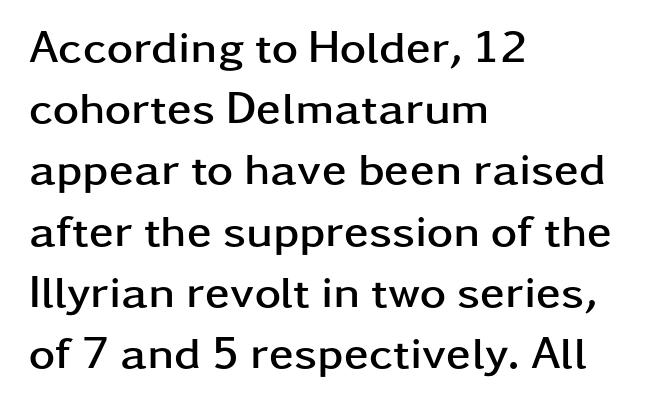
Q: Is the text bold? A: Yes.
Q: Is the text italic (slanted)? A: No, it is upright.
Q: Is the typeface a serif or a sans-serif typeface? A: Sans-serif.
Q: Is the text underlined? A: No.
Q: How is the paragraph aligned? A: Left-aligned.
Q: Is the spacing between letters normal or unusually wide? A: Normal.
Q: Is the spacing between lines tight, normal or loose? A: Normal.
Q: Width (condensed, normal, or wide)? A: Wide.
Q: Stroke contrast? A: Low.
Q: x-height? A: Medium.
Q: Monospaced? A: No.
